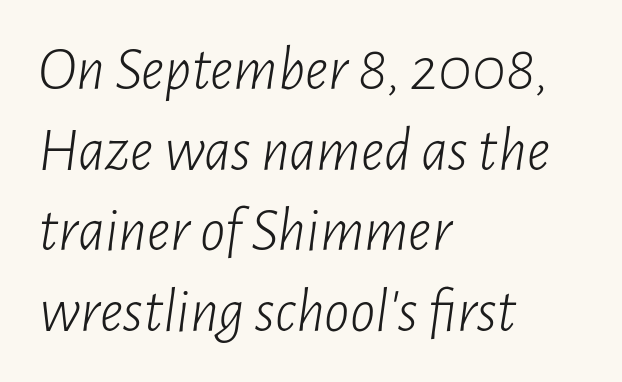
The image shows 63 px light, condensed type, italic (leaning right); set left-aligned, normal line spacing (1.28x), normal letter spacing, not underlined; low stroke contrast and a medium x-height.
